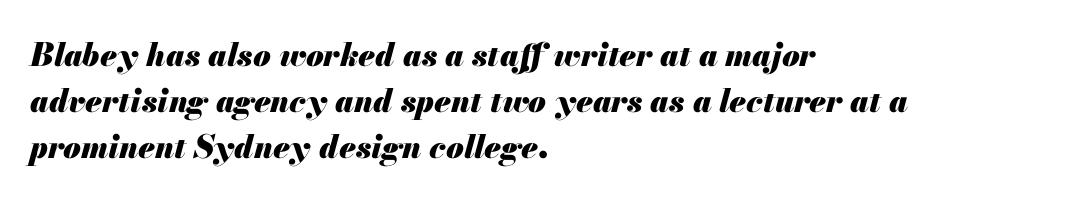
Regarding leading, the lines here are spaced in the standard way. These lines carry a lot of weight — the face is fully bold. The text carries the slant typical of an italic or oblique font. Has an underline been added? It has not. Each letter keeps its own natural width here, so spacing adapts to shape.
